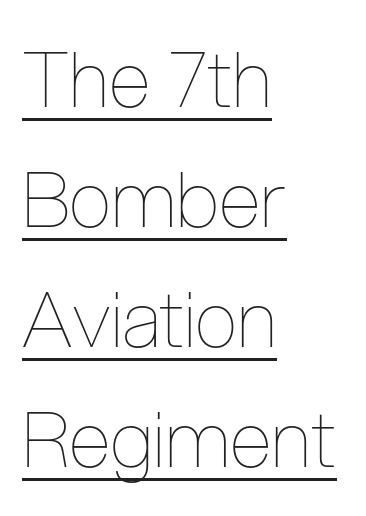
{"italic": "no", "bold": "no", "weight": "thin", "width": "condensed", "stroke_contrast": "low", "x_height": "medium", "monospaced": "no", "underline": "yes", "align": "left", "line_spacing": "normal", "line_spacing_ratio": 1.56, "letter_spacing": "normal", "letter_spacing_em": 0.0, "glyph_px": 77}
